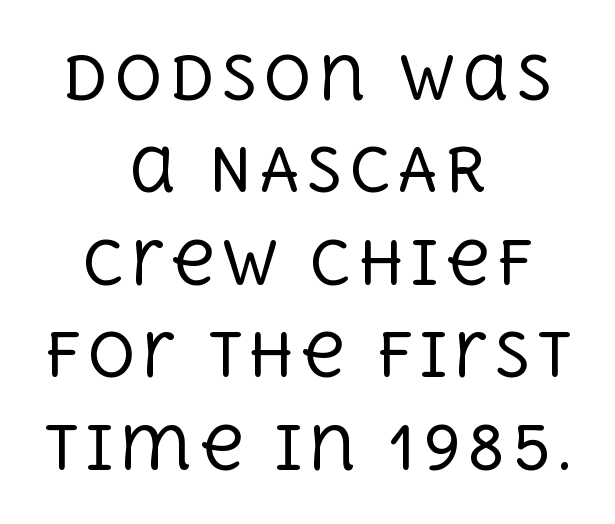
Counters stay open thanks to moderate or lighter strokes. Nope, not italic — everything's standing straight. Font category for this specimen: serif. Just letters on the line, the space beneath them empty. Note the varied advance widths — an 'i' is clearly narrower than an 'm'. Horizontal bands of white between lines are of average thickness.
